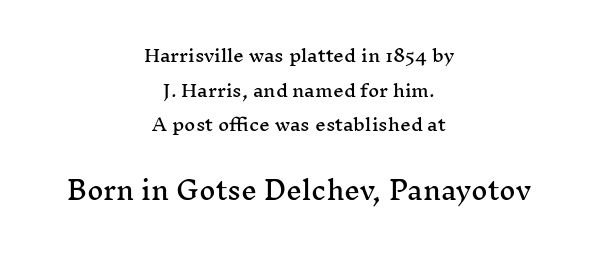
Q: Is the text italic (slanted)? A: No, it is upright.
Q: Is the text underlined? A: No.
Q: How is the paragraph aligned? A: Centered.
Q: Is the spacing between letters normal or unusually wide? A: Normal.
Q: Is the spacing between lines tight, normal or loose? A: Loose.
Q: Which block of text is set in a larger size, the first (top) or the second (bottom)? A: The second (bottom) one.
